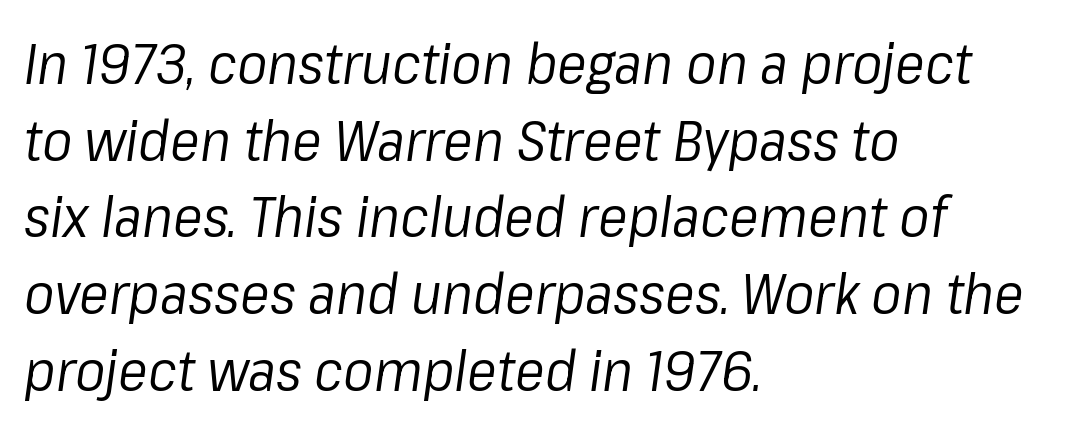
{"italic": "yes", "lean": "right", "slant_degrees": 8, "bold": "no", "weight": "regular", "width": "normal", "stroke_contrast": "low", "x_height": "medium", "monospaced": "no", "underline": "no", "align": "left", "line_spacing": "normal", "line_spacing_ratio": 1.37, "letter_spacing": "normal", "letter_spacing_em": 0.0, "glyph_px": 56}
